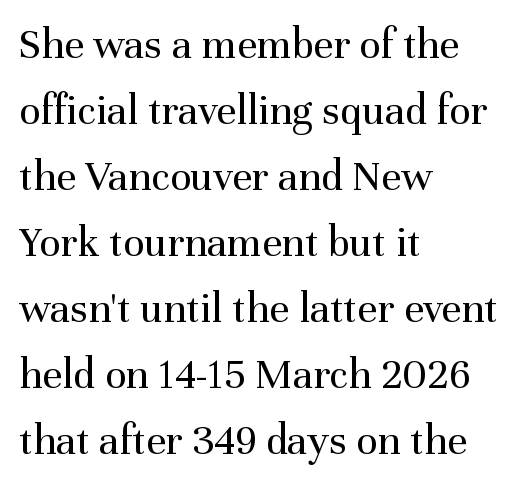
Q: Is the text bold? A: No.
Q: Is the text italic (slanted)? A: No, it is upright.
Q: Is the typeface a serif or a sans-serif typeface? A: Serif.
Q: Is the text underlined? A: No.
Q: How is the paragraph aligned? A: Left-aligned.
Q: Is the spacing between letters normal or unusually wide? A: Normal.
Q: Is the spacing between lines tight, normal or loose? A: Normal.
Q: Width (condensed, normal, or wide)? A: Normal.
Q: Stroke contrast? A: Medium.
Q: x-height? A: Medium.
Q: Monospaced? A: No.
